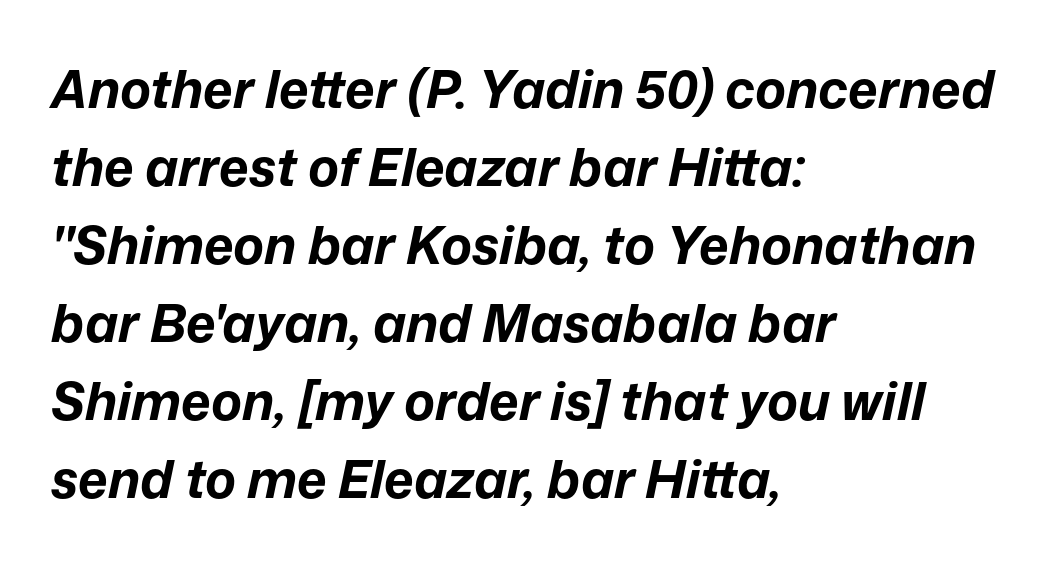
Would a proofreader flag this as italicized? Yes. The rendering uses natural spacing where letterforms have individual widths. Plain, unruled lines of type. In terms of letterspacing, this is plain default setting. In CSS terms this would be text-align: left. What's the leading like? Ordinary, nothing unusual.
